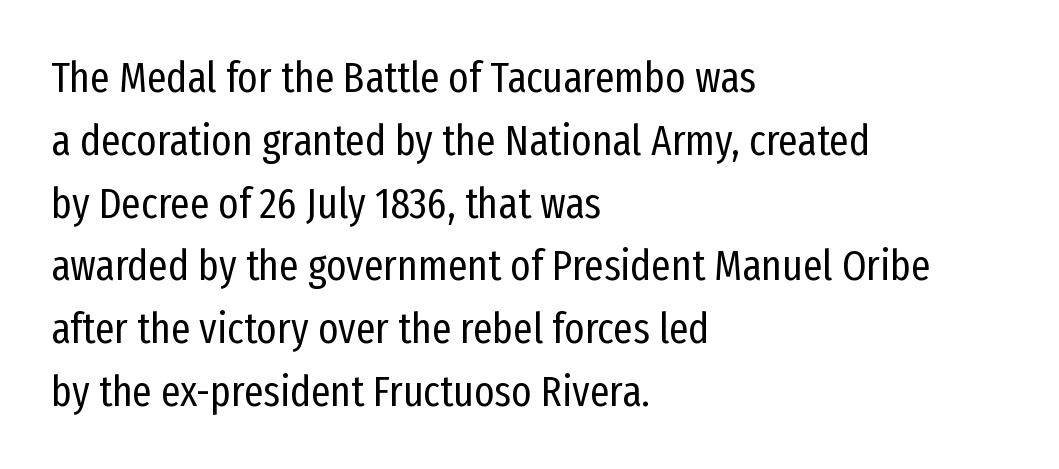
The image shows 43 px regular-weight, condensed sans-serif type, upright; set left-aligned, normal line spacing (1.46x), normal letter spacing, not underlined; low stroke contrast and a medium x-height.
